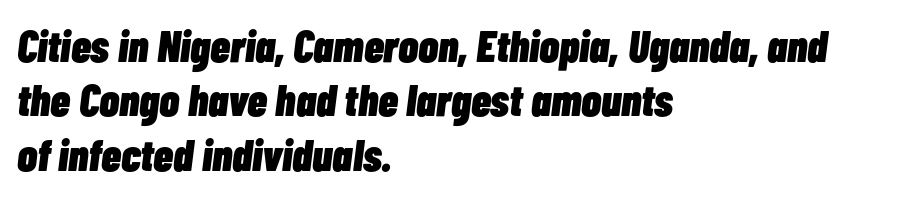
The typesetting leans heavy: a genuine bold. Which margin do the lines hug? The left one — the right edge is uneven. This sample has the flowing, uneven cadence of proportional lettering. Descender tails drop into unmarked territory.
